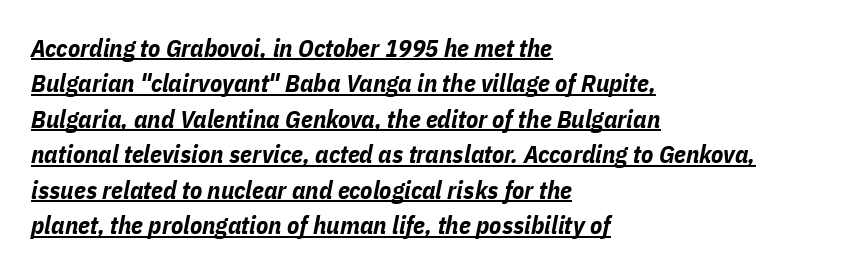
The strokes are fattened all the way to bold. A classic flush-left, rag-right setting is used for this passage. Italic: yes, the glyphs are oblique. Underlining? Definitely there. Nothing unusual about the tracking: characters are spaced as the font intends.
